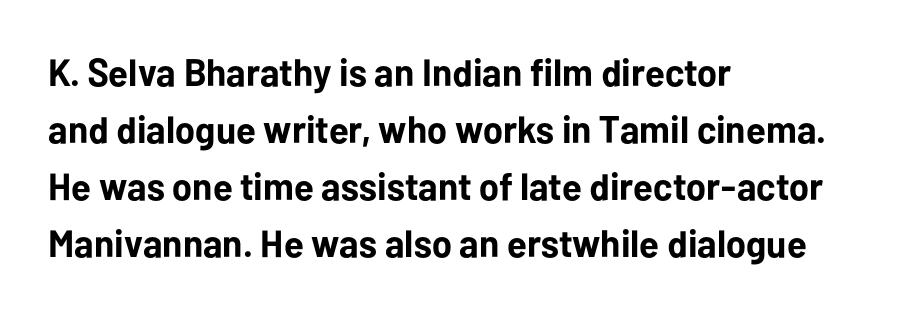
This sample is left-justified, so line endings fall wherever the words run out. Heft: maximum for text — a bold. The rendering uses natural spacing where letterforms have individual widths. Tracking here is standard; glyphs follow each other at the usual distance.
